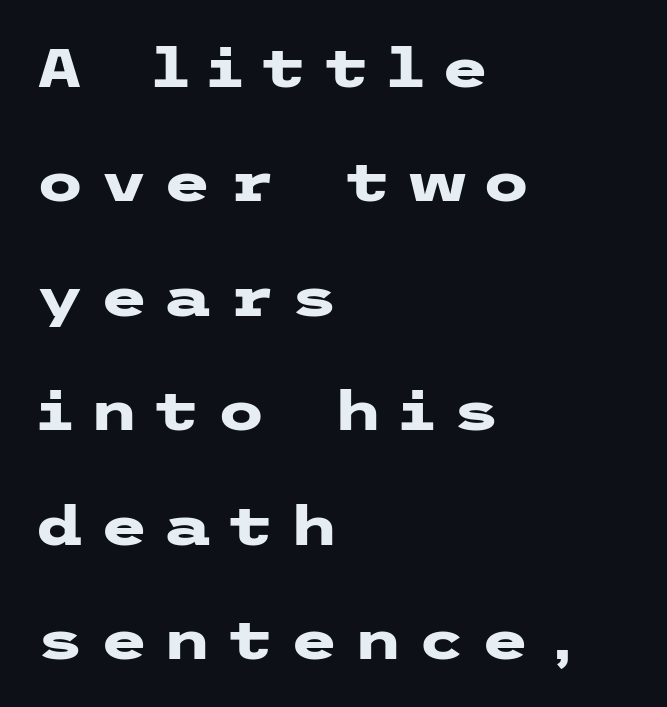
Designer's note — italics off, roman on. Is the letter spacing exaggerated? Yes — the characters are pushed far apart. Students, observe: this is what heavily led, spacious text looks like. Any mark beneath the type? The region is blank.
